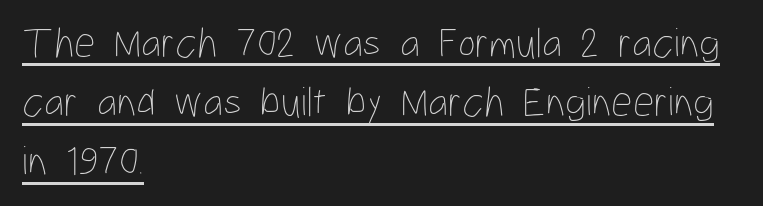
{"italic": "no", "bold": "no", "weight": "thin", "width": "condensed", "stroke_contrast": "low", "x_height": "medium", "monospaced": "no", "underline": "yes", "align": "left", "line_spacing": "normal", "line_spacing_ratio": 1.41, "letter_spacing": "normal", "letter_spacing_em": 0.0, "glyph_px": 42}
